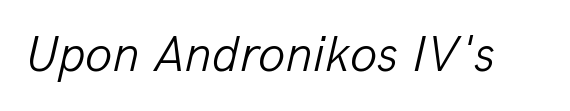
The image shows 50 px light type, italic (leaning right); set normal letter spacing, not underlined; low stroke contrast and a medium x-height.
